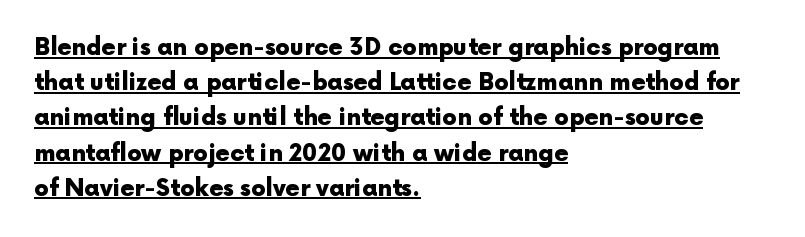
Q: Is the text bold? A: Yes.
Q: Is the text italic (slanted)? A: No, it is upright.
Q: Is the text underlined? A: Yes.
Q: How is the paragraph aligned? A: Left-aligned.
Q: Is the spacing between letters normal or unusually wide? A: Normal.
Q: Is the spacing between lines tight, normal or loose? A: Normal.
